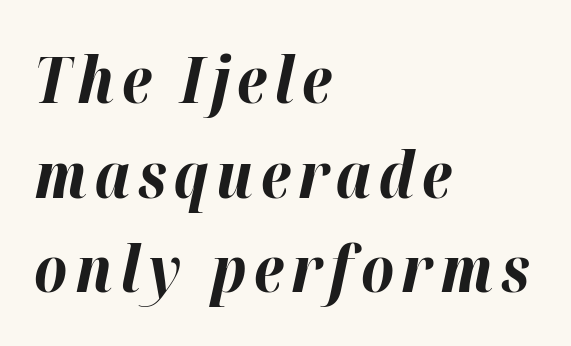
{"italic": "yes", "lean": "right", "slant_degrees": 12, "bold": "yes", "weight": "bold", "width": "normal", "stroke_contrast": "high", "x_height": "medium", "monospaced": "no", "underline": "no", "align": "left", "line_spacing": "normal", "line_spacing_ratio": 1.48, "glyph_px": 64}
